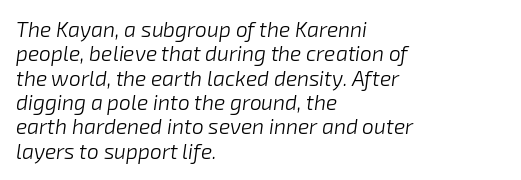
Q: Is the text bold? A: No.
Q: Is the text italic (slanted)? A: Yes, it leans right by about 8 degrees.
Q: Is the text underlined? A: No.
Q: How is the paragraph aligned? A: Left-aligned.
Q: Is the spacing between letters normal or unusually wide? A: Normal.
